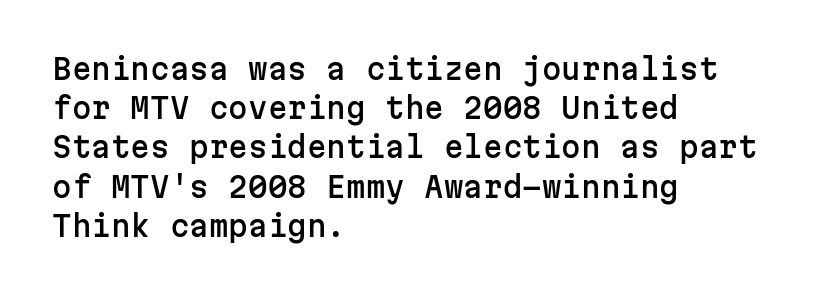
Q: Is the text italic (slanted)? A: No, it is upright.
Q: Is the typeface a serif or a sans-serif typeface? A: Sans-serif.
Q: Is the text underlined? A: No.
Q: How is the paragraph aligned? A: Left-aligned.
Q: Is the spacing between letters normal or unusually wide? A: Normal.
Q: Is the spacing between lines tight, normal or loose? A: Normal.
Q: Width (condensed, normal, or wide)? A: Normal.
Q: Stroke contrast? A: Low.
Q: x-height? A: Medium.
Q: Monospaced? A: Yes.
